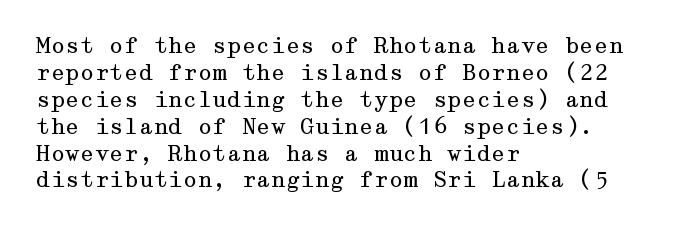
These lines keep a tight, regular rhythm from letter to letter. The rows are spaced the way most documents space them. Nothing heavy about these letters — not bold at all. A roman cut, with each character standing at attention. Check under the words: just untouched page. All the whitespace from short lines collects on the right.
